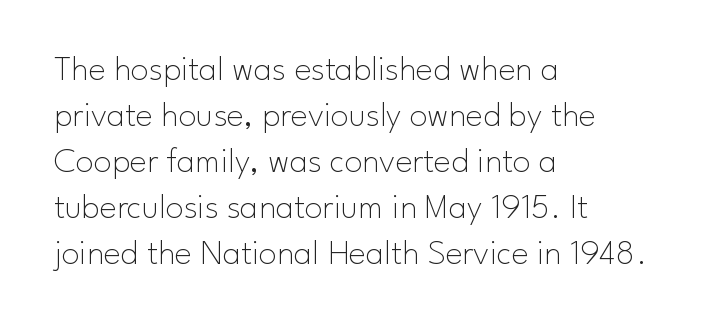
{"serif": "no", "italic": "no", "bold": "no", "weight": "thin", "width": "normal", "stroke_contrast": "low", "x_height": "small", "monospaced": "no", "underline": "no", "align": "left", "line_spacing": "normal", "line_spacing_ratio": 1.28, "letter_spacing": "normal", "letter_spacing_em": 0.0, "glyph_px": 36}
